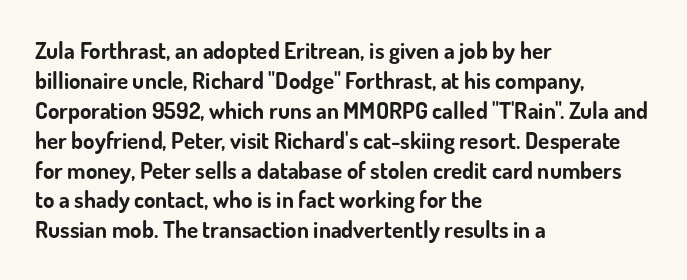
The image shows 23 px bold type, upright; set left-aligned, normal line spacing (1.3x), normal letter spacing, not underlined.
